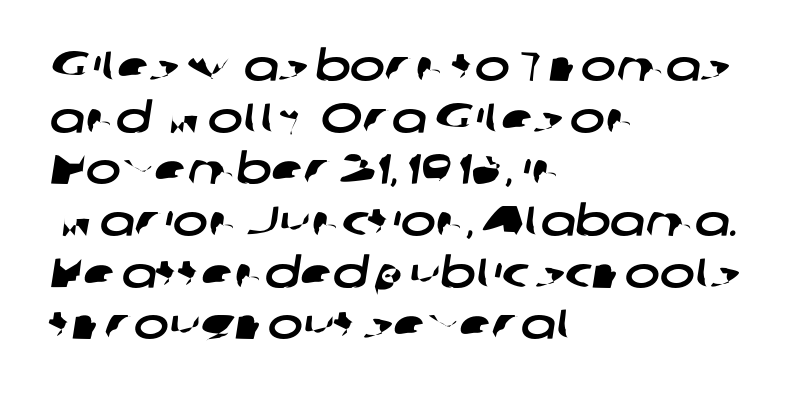
The image shows 42 px wide sans-serif type; set left-aligned, line spacing 1.23x, normal letter spacing, not underlined; low stroke contrast and a medium x-height.
